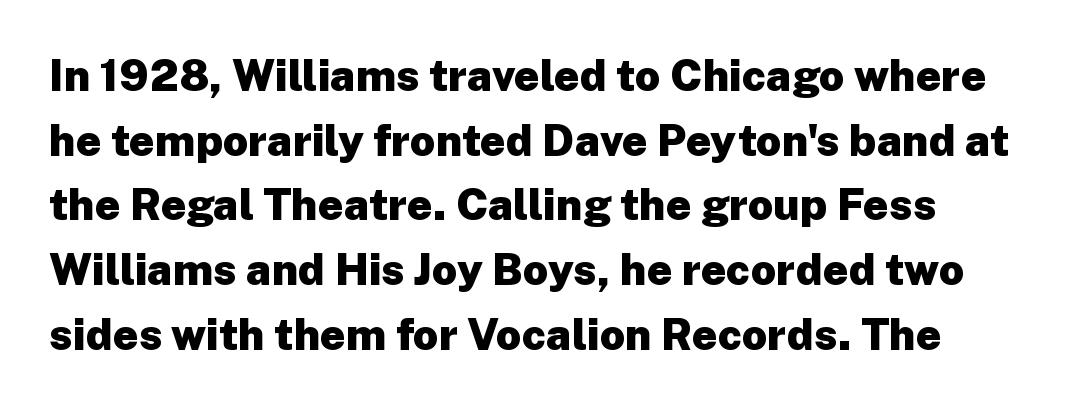
{"serif": "no", "italic": "no", "bold": "yes", "weight": "heavy", "width": "normal", "stroke_contrast": "low", "x_height": "medium", "monospaced": "no", "underline": "no", "line_spacing": "normal", "line_spacing_ratio": 1.47, "letter_spacing": "normal", "letter_spacing_em": 0.0, "glyph_px": 44}
